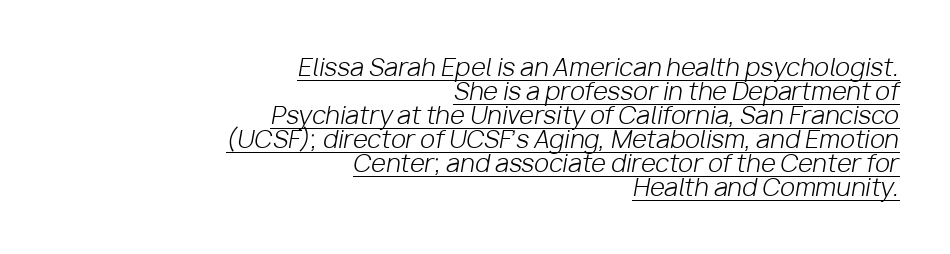
Does a line run under the words? Yes, clearly. Notice how the passage keeps a crisp vertical edge on the right only. Stems here are at most as thick as an everyday book face. The designer dialed line spacing down below the default. Italic: yes, the glyphs are oblique. Standard letterfit; no display-style spreading of the glyphs.
